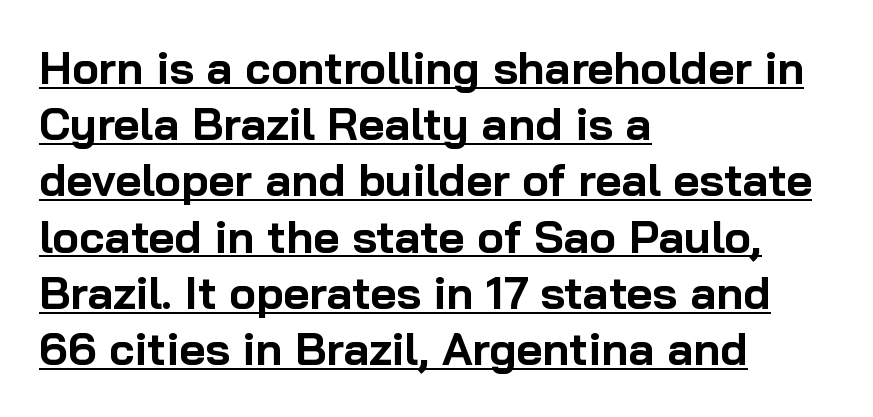
Q: Is the text bold? A: Yes.
Q: Is the text italic (slanted)? A: No, it is upright.
Q: Is the typeface a serif or a sans-serif typeface? A: Sans-serif.
Q: Is the text underlined? A: Yes.
Q: How is the paragraph aligned? A: Left-aligned.
Q: Is the spacing between letters normal or unusually wide? A: Normal.
Q: Is the spacing between lines tight, normal or loose? A: Normal.
Q: Width (condensed, normal, or wide)? A: Normal.
Q: Stroke contrast? A: Low.
Q: x-height? A: Medium.
Q: Monospaced? A: No.
